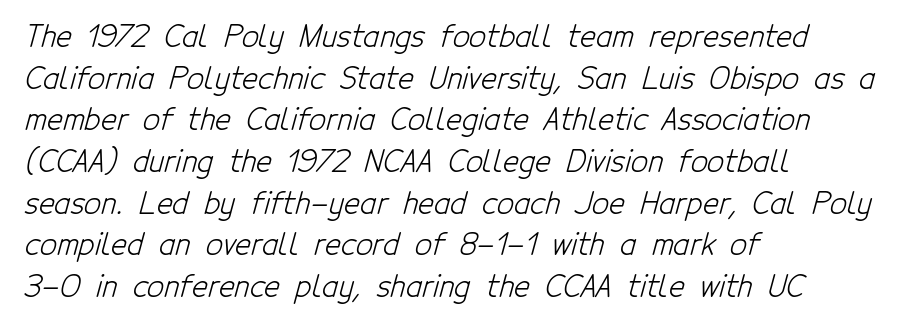
Q: Is the text bold? A: No.
Q: Is the typeface a serif or a sans-serif typeface? A: Sans-serif.
Q: Is the text underlined? A: No.
Q: How is the paragraph aligned? A: Left-aligned.
Q: Is the spacing between letters normal or unusually wide? A: Normal.
Q: Is the spacing between lines tight, normal or loose? A: Normal.
Q: Width (condensed, normal, or wide)? A: Condensed.
Q: Stroke contrast? A: Low.
Q: x-height? A: Medium.
Q: Monospaced? A: No.
